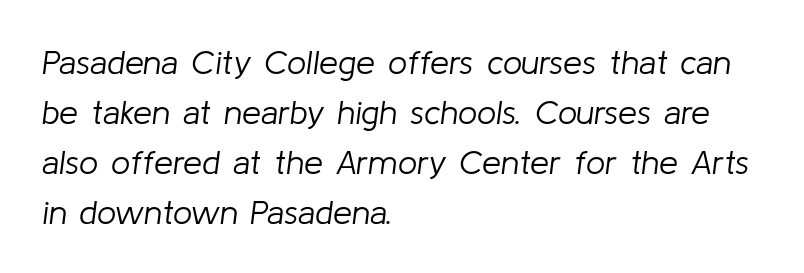
The image shows 34 px light type, italic (leaning right); set left-aligned, normal line spacing (1.47x), normal letter spacing, not underlined; low stroke contrast and a medium x-height.
